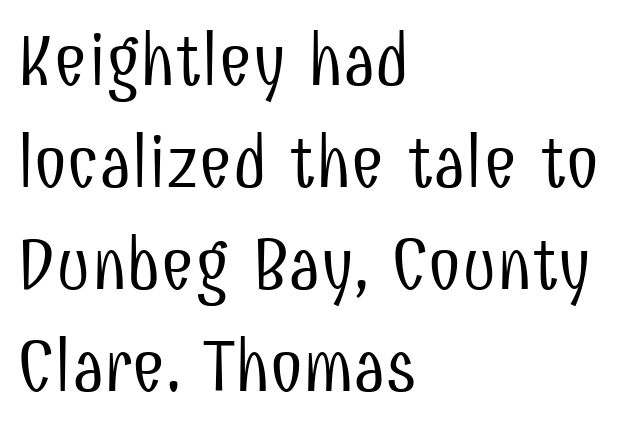
Left-aligned paragraph, ragged on the right. This sample has the flowing, uneven cadence of proportional lettering. The weight tops out at a normal text grade. Descenders hang freely into open space.
